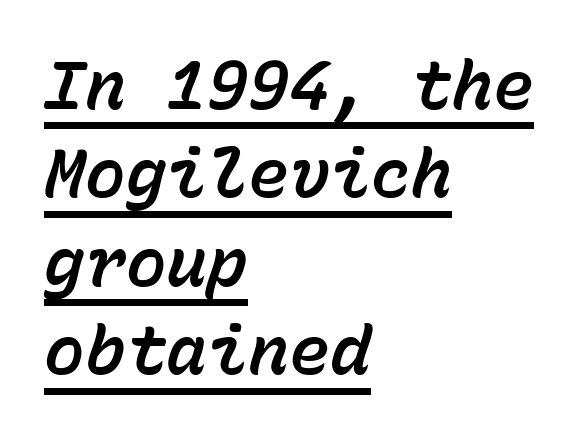
{"italic": "yes", "lean": "right", "slant_degrees": 15, "width": "normal", "stroke_contrast": "low", "x_height": "medium", "monospaced": "yes", "underline": "yes", "align": "left", "line_spacing": "normal", "line_spacing_ratio": 1.3, "letter_spacing": "normal", "letter_spacing_em": 0.0, "glyph_px": 68}
